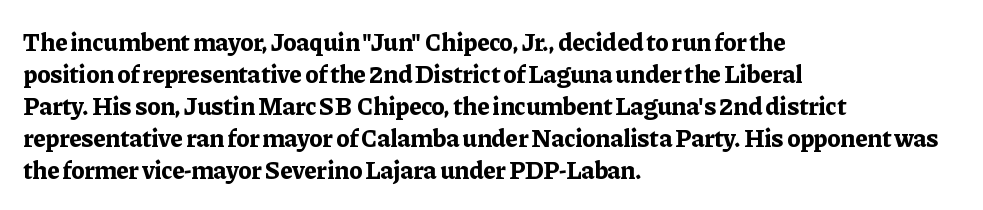
The typesetter chose a ragged-right arrangement here. The line texture is even and compact thanks to regular tracking. Summary of weight: heavy, a full bold. Vertically, the passage feels balanced, rows spaced as you'd expect. In terms of posture, this sample is upright.
